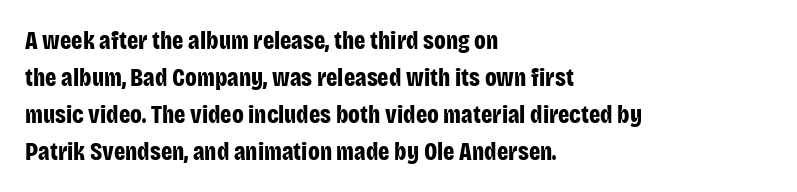
The image shows 25 px bold type, upright; set left-aligned, normal line spacing (1.48x), normal letter spacing, not underlined.
